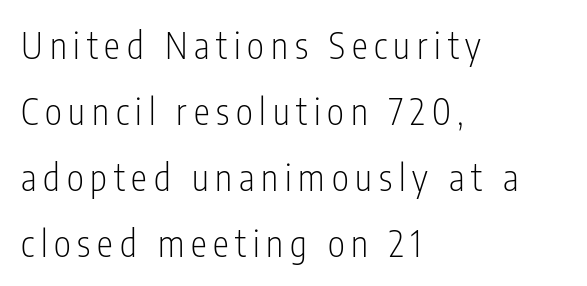
{"serif": "no", "italic": "no", "bold": "no", "weight": "light", "width": "condensed", "stroke_contrast": "low", "x_height": "medium", "monospaced": "no", "underline": "no", "align": "left", "line_spacing_ratio": 1.83, "glyph_px": 36}
